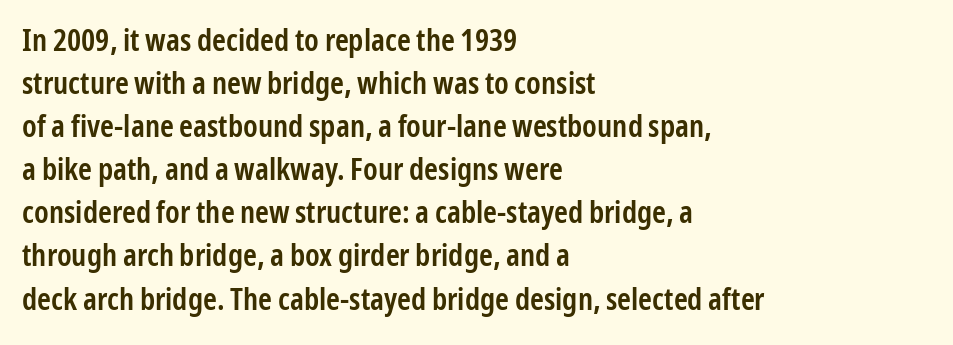
Typesetter's note: demi weight, one step under bold. The block of text has a typical density, with ordinary space between rows. In CSS terms this would be text-align: left. When letters stand straight like this, we call the style roman or upright. The type family on display is of the sans-serif kind.
